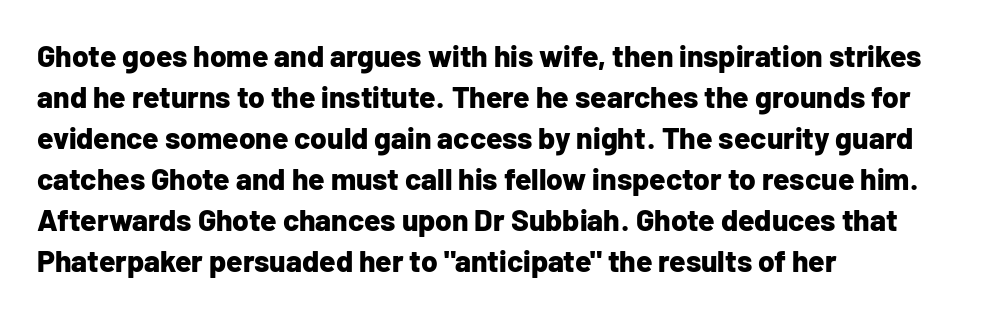
The image shows 30 px bold sans-serif type, upright; set left-aligned, normal line spacing (1.37x), normal letter spacing, not underlined; low stroke contrast and a medium x-height.
